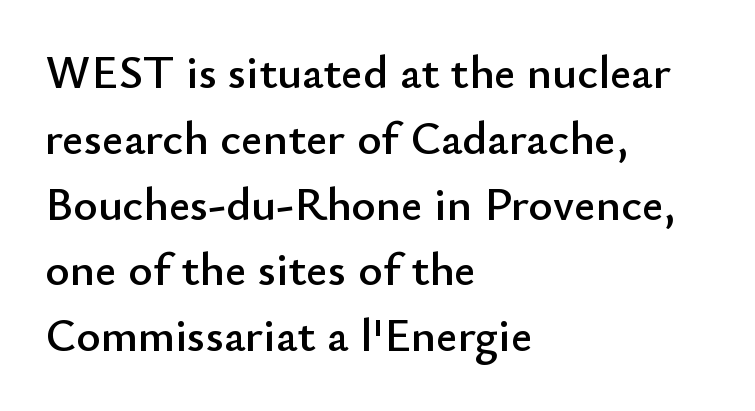
These lines are set flush left with a ragged right edge. The axis of the letterforms is exactly vertical. Font category for this specimen: sans-serif. Descenders hang freely into open space. How would I describe the line gaps? Plain and ordinary. Do the characters align in a grid? No, the font is proportional.
